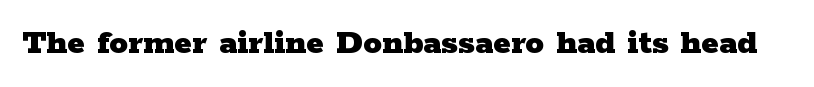
Q: Is the text bold? A: Yes.
Q: Is the text italic (slanted)? A: No, it is upright.
Q: Is the typeface a serif or a sans-serif typeface? A: Serif.
Q: Is the text underlined? A: No.
Q: Is the spacing between letters normal or unusually wide? A: Normal.
Q: Width (condensed, normal, or wide)? A: Wide.
Q: Stroke contrast? A: Low.
Q: x-height? A: Medium.
Q: Monospaced? A: No.
